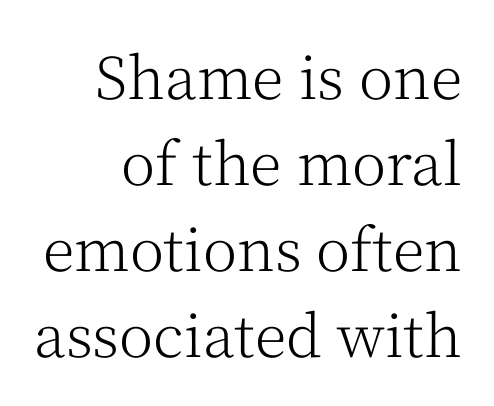
Proportional: the letters do not fall into vertical columns. Tracking here is standard; glyphs follow each other at the usual distance. Unbolded letterforms with no extra heft. What kind of face is this? One with serifs. The lettering holds an erect, upright posture throughout.
